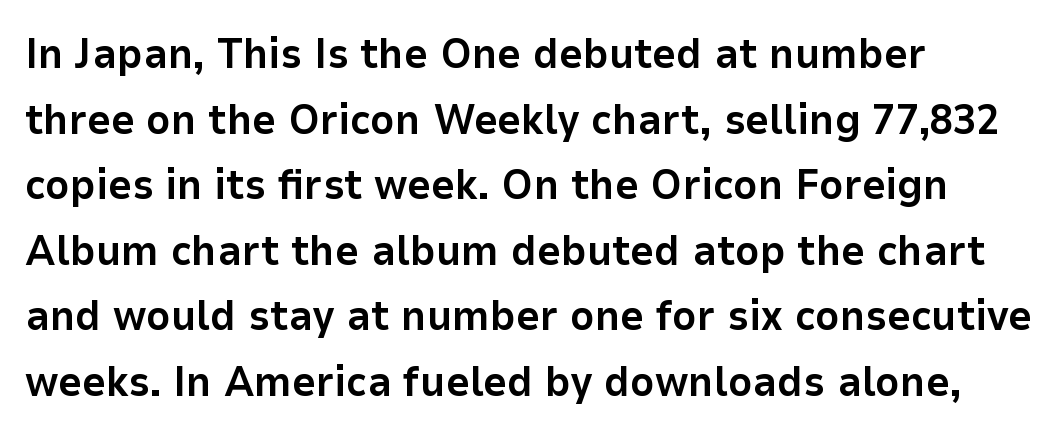
Q: Is the text bold? A: Yes.
Q: Is the text italic (slanted)? A: No, it is upright.
Q: Is the typeface a serif or a sans-serif typeface? A: Sans-serif.
Q: Is the text underlined? A: No.
Q: How is the paragraph aligned? A: Left-aligned.
Q: Is the spacing between letters normal or unusually wide? A: Normal.
Q: Is the spacing between lines tight, normal or loose? A: Normal.
Q: Width (condensed, normal, or wide)? A: Normal.
Q: Stroke contrast? A: Low.
Q: x-height? A: Medium.
Q: Monospaced? A: No.
